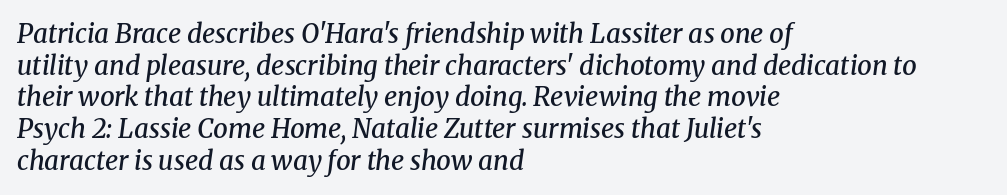
The image shows 26 px text type, italic (leaning right); set left-aligned, line spacing 1.22x, normal letter spacing, not underlined.
